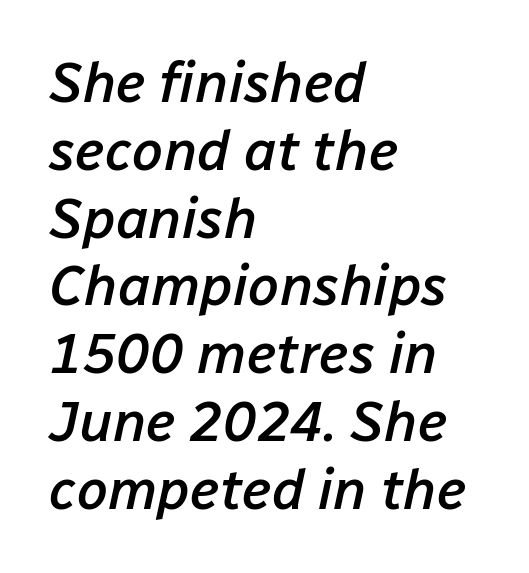
The image shows 56 px semibold type, italic (leaning right); set left-aligned, line spacing 1.21x, normal letter spacing, not underlined; low stroke contrast and a medium x-height.
